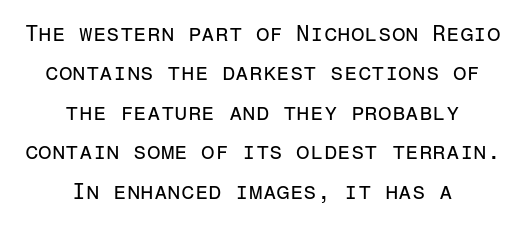
Nothing unusual about the tracking: characters are spaced as the font intends. The font is comparable to plain body text, perhaps lighter. Casual observation: everything's sitting right in the middle. This rendering features lettering with no underline. Unlike italic type, these characters show no tilt at all.
